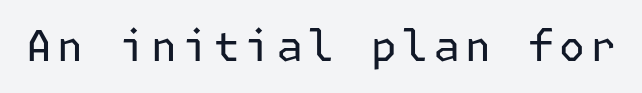
Bare-footed words on every line. Style check: upright. No chunkiness to these letters — they're not bold. Examine the stroke ends and you'll find no serifs.
